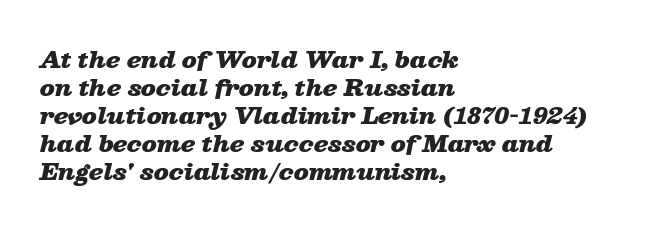
The image shows 22 px bold type, italic (leaning right); set left-aligned, normal line spacing (1.27x), normal letter spacing, not underlined.
